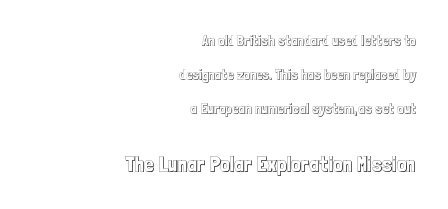
One-word summary of the alignment: right. Loosely led — the rows are spread out. Reading top to bottom, the characters get bigger at the block break. Students, note that the glyphs here touch the page at normal intervals.
